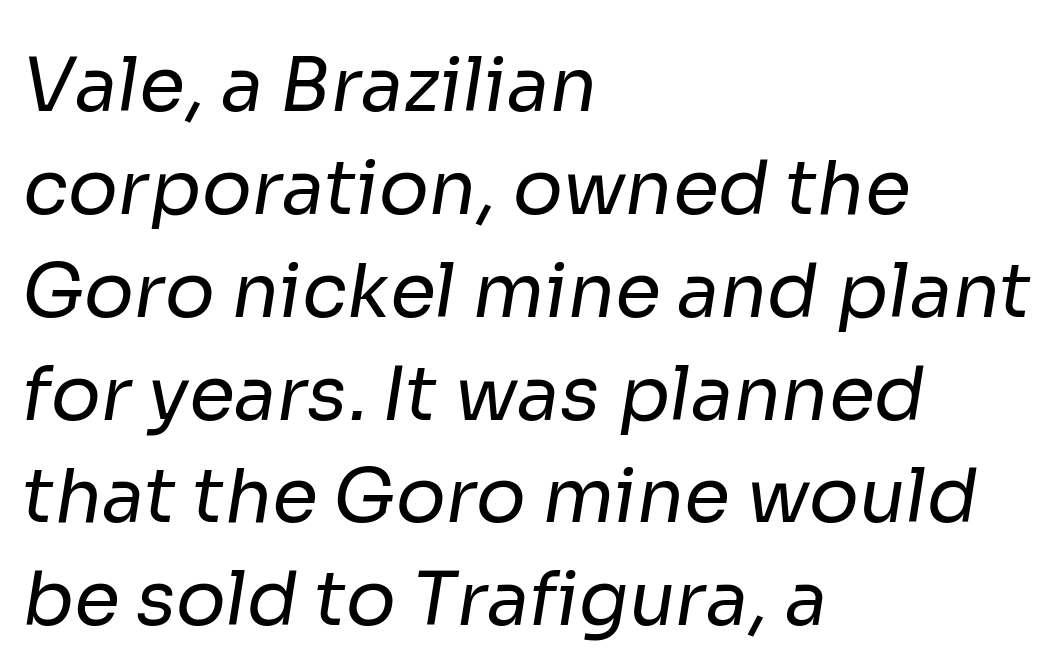
The image shows 74 px regular-weight sans-serif type; set left-aligned, normal line spacing (1.39x), normal letter spacing, not underlined; low stroke contrast and a medium x-height.
